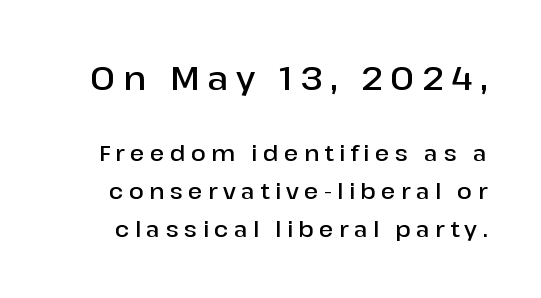
Q: Is the text bold? A: Semi-bold.
Q: Is the text italic (slanted)? A: No, it is upright.
Q: Is the typeface a serif or a sans-serif typeface? A: Sans-serif.
Q: Is the text underlined? A: No.
Q: Is the spacing between letters normal or unusually wide? A: Unusually wide.
Q: Which block of text is set in a larger size, the first (top) or the second (bottom)? A: The first (top) one.
Q: Width (condensed, normal, or wide)? A: Normal.
Q: Stroke contrast? A: Low.
Q: x-height? A: Medium.
Q: Monospaced? A: No.
